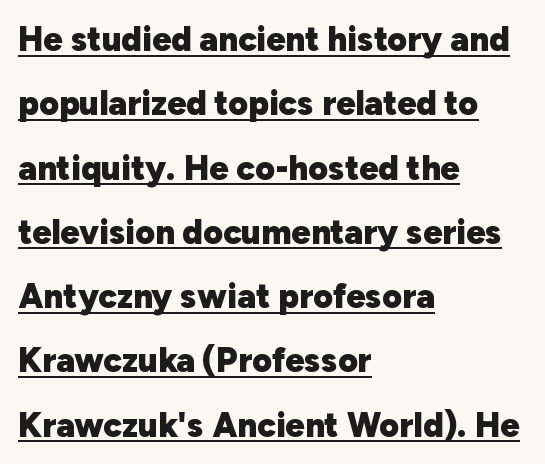
Q: Is the text bold? A: Yes.
Q: Is the text italic (slanted)? A: No, it is upright.
Q: Is the typeface a serif or a sans-serif typeface? A: Sans-serif.
Q: Is the text underlined? A: Yes.
Q: How is the paragraph aligned? A: Left-aligned.
Q: Is the spacing between letters normal or unusually wide? A: Normal.
Q: Width (condensed, normal, or wide)? A: Normal.
Q: Stroke contrast? A: Low.
Q: x-height? A: Medium.
Q: Monospaced? A: No.
